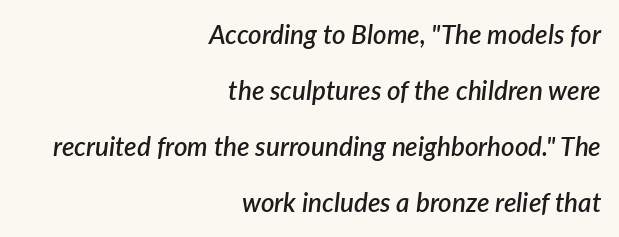
Q: Is the text bold? A: Semi-bold.
Q: Is the text italic (slanted)? A: Yes, it leans right by about 7 degrees.
Q: Is the text underlined? A: No.
Q: How is the paragraph aligned? A: Right-aligned.
Q: Is the spacing between letters normal or unusually wide? A: Normal.
Q: Is the spacing between lines tight, normal or loose? A: Loose.
